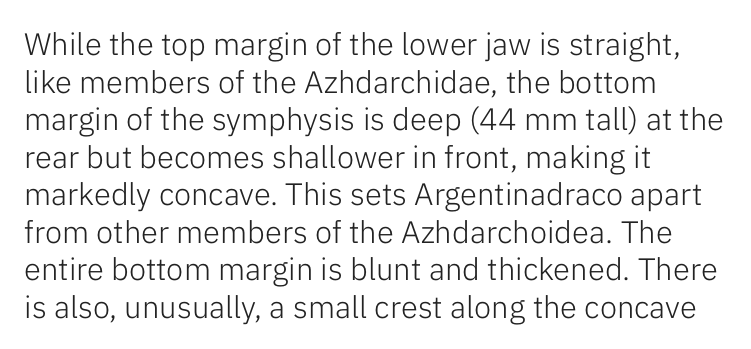
{"serif": "no", "italic": "no", "bold": "no", "weight": "light", "width": "normal", "stroke_contrast": "low", "x_height": "medium", "monospaced": "no", "underline": "no", "align": "left", "line_spacing_ratio": 1.21, "letter_spacing": "normal", "letter_spacing_em": 0.0, "glyph_px": 31}
